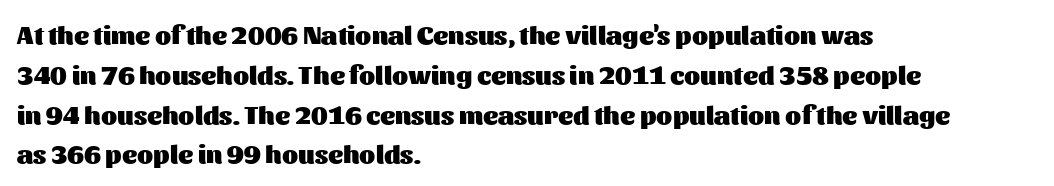
The image shows 26 px bold type, upright; set left-aligned, normal line spacing (1.53x), normal letter spacing, not underlined.
